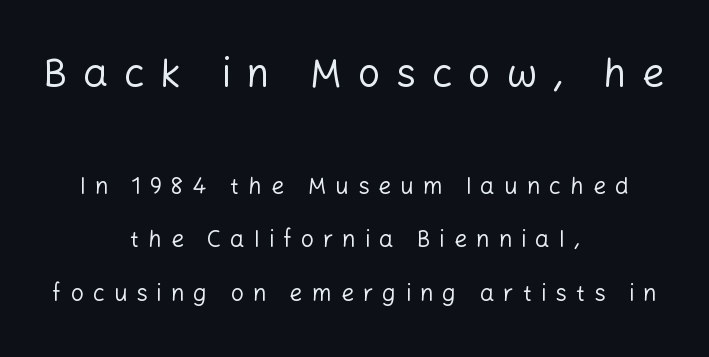
No feet cap the strokes, marking this as sans-serif type. Look at the glyph heights: the upper group is clearly the bigger setting. Nope, not italic — everything's standing straight. Rule under the text: the space is simply empty.
